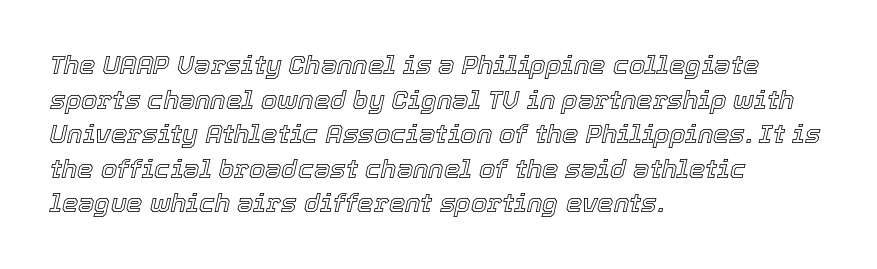
Quick note: interline space is typical. A typesetter would mark this as italic. Anything drawn beneath the words? Only blank space. These lines are set flush left with a ragged right edge. The horizontal fit of the characters is conventional and even.
